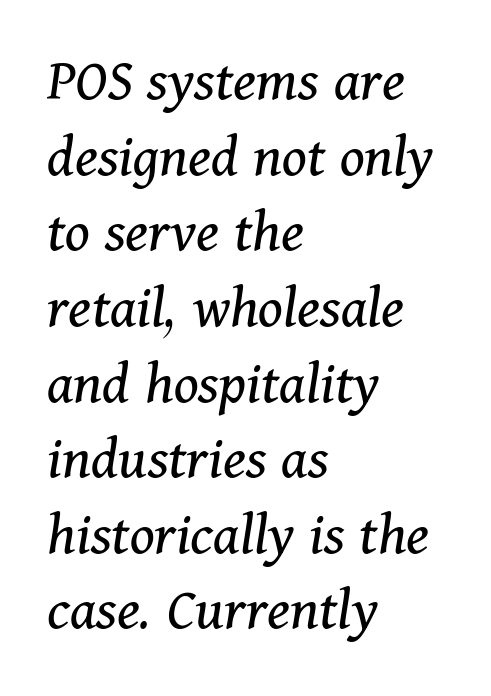
{"serif": "yes", "italic": "yes", "lean": "right", "slant_degrees": 11, "bold": "no", "weight": "regular", "width": "normal", "stroke_contrast": "medium", "x_height": "medium", "monospaced": "no", "underline": "no", "align": "left", "line_spacing_ratio": 1.22, "letter_spacing": "normal", "letter_spacing_em": 0.0, "glyph_px": 62}
